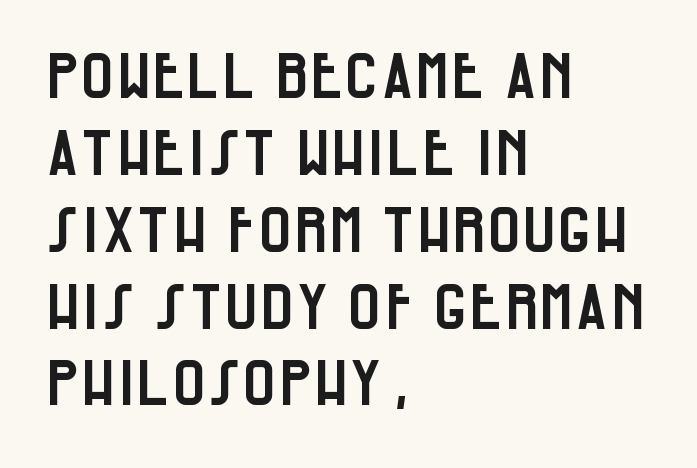
Check under the words: just untouched page. In CSS terms this would be text-align: left. You could call the tracking neutral — neither tight nor loose. Letterform terminals end flat and unadorned throughout the passage.
